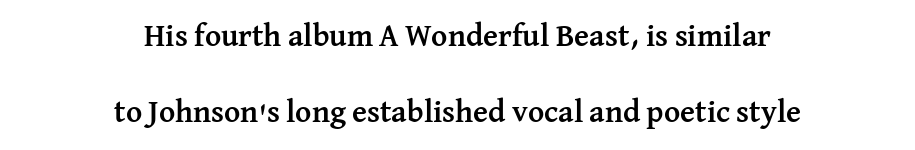
Underlining? Definitely not there. Look at the stroke-to-counter ratio: heavy, a bold. Stroke terminals: seriffed. This sample uses an upright cut, with every glyph sitting square on the baseline. Inter-character spacing is left at the font's built-in metrics.
